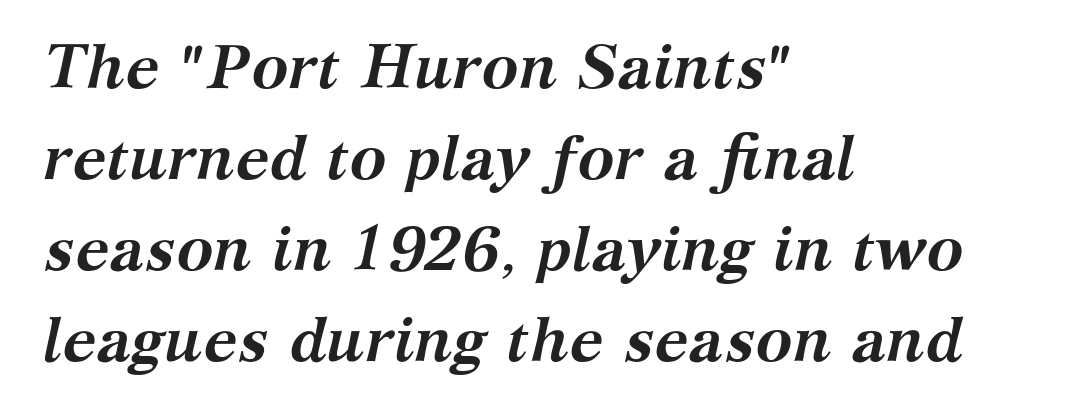
The strokes are fattened all the way to bold. The compositor pushed each line to the left boundary. Caption: standard tracking, unaltered. The space directly below the letters is spotless.
